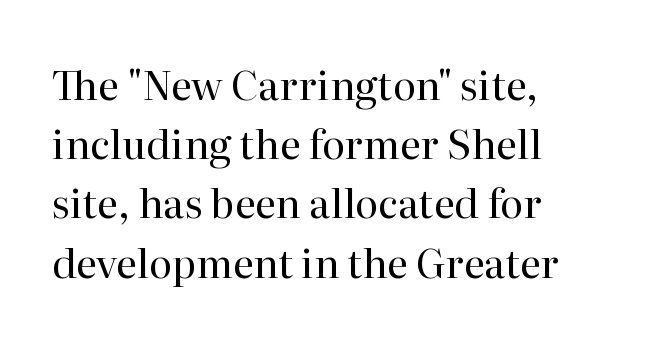
{"serif": "yes", "italic": "no", "bold": "no", "weight": "regular", "width": "normal", "stroke_contrast": "high", "x_height": "medium", "monospaced": "no", "underline": "no", "align": "left", "line_spacing": "normal", "line_spacing_ratio": 1.48, "letter_spacing": "normal", "letter_spacing_em": 0.0, "glyph_px": 40}
